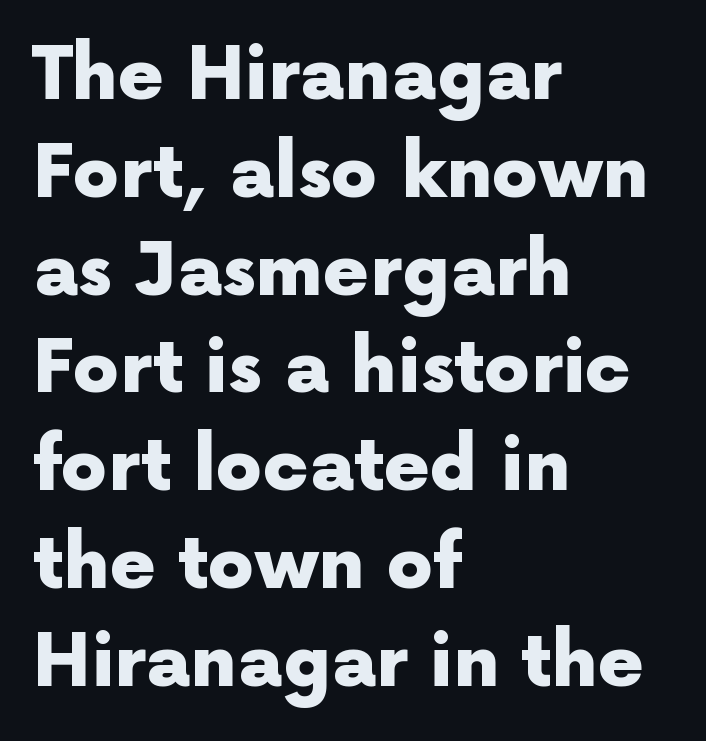
Q: Is the text bold? A: Yes.
Q: Is the text italic (slanted)? A: No, it is upright.
Q: Is the typeface a serif or a sans-serif typeface? A: Sans-serif.
Q: Is the text underlined? A: No.
Q: How is the paragraph aligned? A: Left-aligned.
Q: Is the spacing between letters normal or unusually wide? A: Normal.
Q: Is the spacing between lines tight, normal or loose? A: Normal.
Q: Width (condensed, normal, or wide)? A: Normal.
Q: x-height? A: Medium.
Q: Monospaced? A: No.
